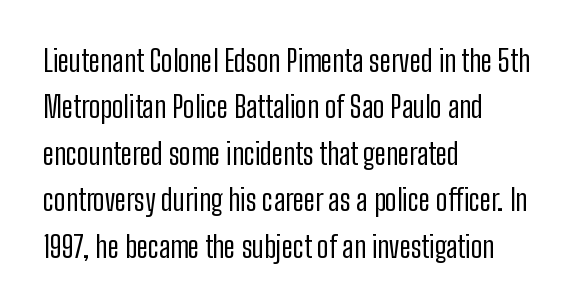
{"serif": "no", "italic": "no", "bold": "no", "weight": "regular", "width": "condensed", "stroke_contrast": "low", "x_height": "medium", "monospaced": "no", "underline": "no", "align": "left", "line_spacing": "normal", "line_spacing_ratio": 1.6, "letter_spacing": "normal", "letter_spacing_em": 0.0, "glyph_px": 29}
